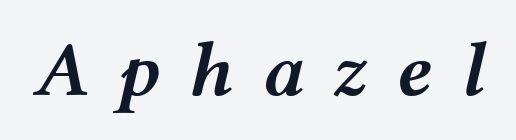
The image shows 77 px semibold, wide type, italic (leaning right); set unusually wide letter spacing (+0.37 em), not underlined; medium stroke contrast and a medium x-height.
